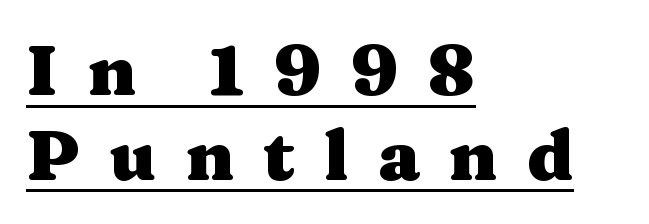
{"serif": "yes", "italic": "no", "bold": "yes", "weight": "heavy", "width": "wide", "stroke_contrast": "medium", "x_height": "medium", "monospaced": "no", "underline": "yes", "align": "left", "line_spacing_ratio": 1.21, "letter_spacing": "wide", "letter_spacing_em": 0.42, "glyph_px": 70}
